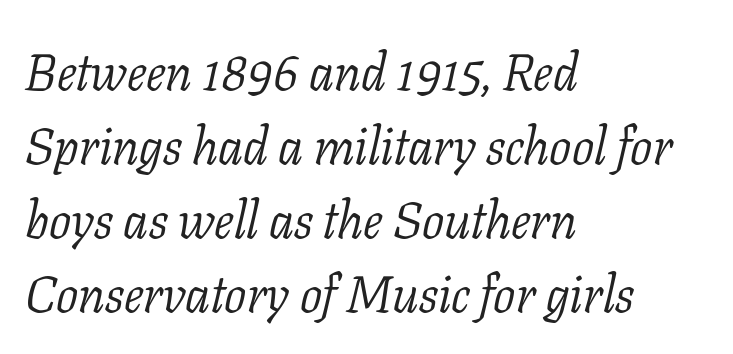
Q: Is the text bold? A: No.
Q: Is the text italic (slanted)? A: Yes, it leans right by about 11 degrees.
Q: Is the typeface a serif or a sans-serif typeface? A: Serif.
Q: Is the text underlined? A: No.
Q: How is the paragraph aligned? A: Left-aligned.
Q: Is the spacing between letters normal or unusually wide? A: Normal.
Q: Is the spacing between lines tight, normal or loose? A: Normal.
Q: Width (condensed, normal, or wide)? A: Normal.
Q: Stroke contrast? A: Low.
Q: x-height? A: Medium.
Q: Monospaced? A: No.
